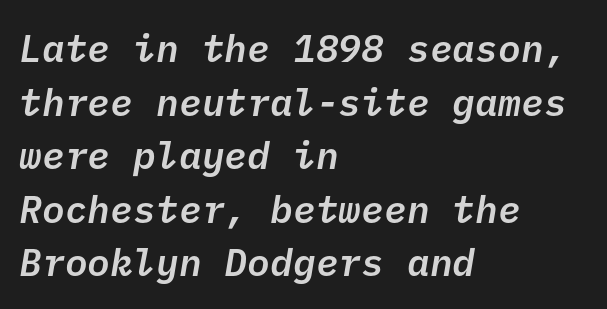
Alignment: flush left. Each new line begins a customary step beneath the previous one. The letters are semibold — heavier than regular but short of a full bold. The glyphs are unaccompanied by any horizontal stroke below them. The text was rendered using a sans face with plain stroke endings.
